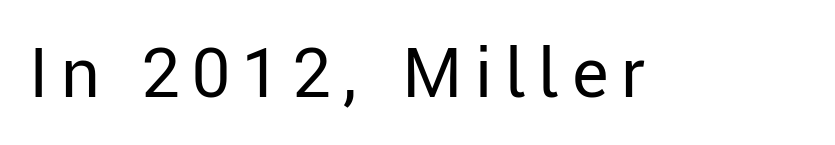
The image shows 69 px regular-weight sans-serif type, upright; set not underlined; low stroke contrast and a medium x-height.
